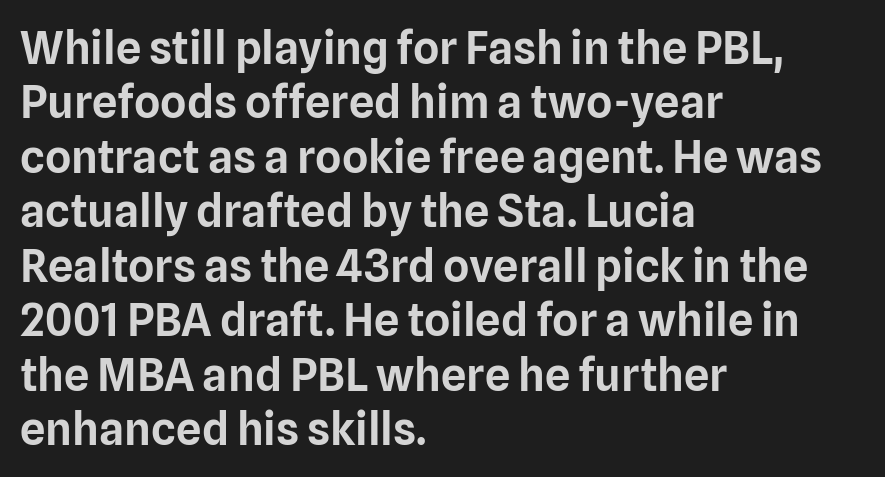
{"serif": "no", "italic": "no", "width": "normal", "stroke_contrast": "low", "x_height": "medium", "monospaced": "no", "underline": "no", "align": "left", "line_spacing_ratio": 1.21, "letter_spacing": "normal", "letter_spacing_em": 0.0, "glyph_px": 45}
